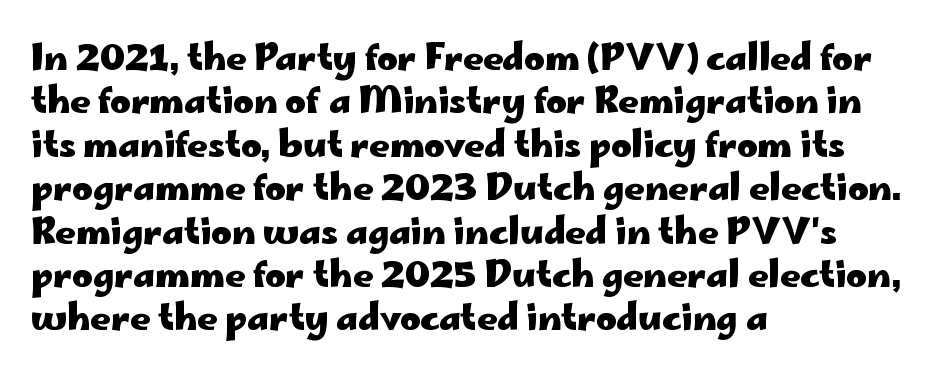
Q: Is the text bold? A: Yes.
Q: Is the text italic (slanted)? A: No, it is upright.
Q: Is the typeface a serif or a sans-serif typeface? A: Sans-serif.
Q: Is the text underlined? A: No.
Q: How is the paragraph aligned? A: Left-aligned.
Q: Is the spacing between letters normal or unusually wide? A: Normal.
Q: Width (condensed, normal, or wide)? A: Wide.
Q: Stroke contrast? A: Low.
Q: x-height? A: Small.
Q: Monospaced? A: No.
